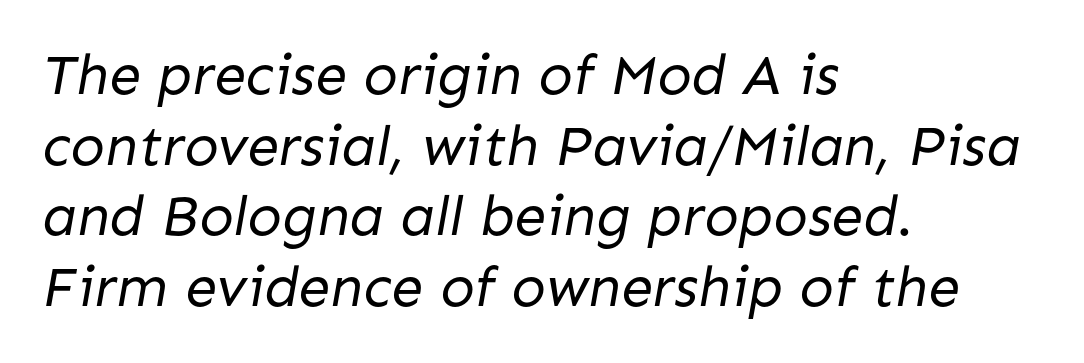
Q: Is the text bold? A: No.
Q: Is the typeface a serif or a sans-serif typeface? A: Sans-serif.
Q: Is the text underlined? A: No.
Q: How is the paragraph aligned? A: Left-aligned.
Q: Is the spacing between letters normal or unusually wide? A: Normal.
Q: Width (condensed, normal, or wide)? A: Normal.
Q: Stroke contrast? A: Low.
Q: x-height? A: Medium.
Q: Monospaced? A: No.
